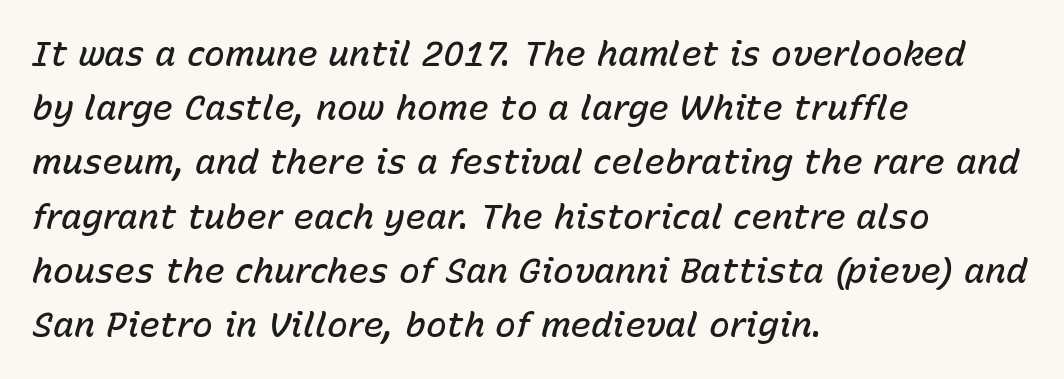
The face used here has a pronounced slope to its letters. The line texture is even and compact thanks to regular tracking. The face used here is proportionally spaced, like ordinary book or web type. Is the block centered? No — it sits flush against the left margin. Descender tails drop into unmarked territory.
